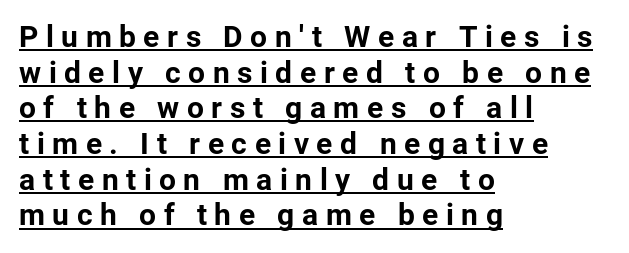
{"serif": "no", "italic": "no", "bold": "yes", "weight": "bold", "width": "normal", "stroke_contrast": "low", "x_height": "medium", "monospaced": "no", "underline": "yes", "align": "left", "line_spacing_ratio": 1.19, "letter_spacing": "wide", "letter_spacing_em": 0.25, "glyph_px": 30}
